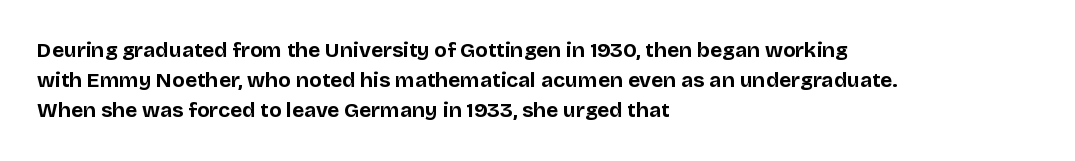
{"italic": "no", "bold": "yes", "underline": "no", "align": "left", "line_spacing": "normal", "line_spacing_ratio": 1.44, "letter_spacing": "normal", "letter_spacing_em": 0.0, "glyph_px": 21}
